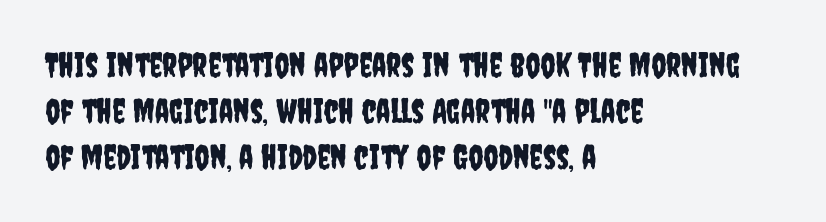
The image shows 33 px condensed sans-serif type, upright; set left-aligned, normal line spacing (1.39x), normal letter spacing, not underlined; low stroke contrast and a large x-height.
